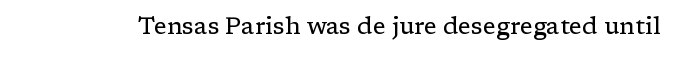
Only glyphs here, with clear space below each row. Notice how the stems are strictly vertical — no italics here. Between one letter and the next there's only the usual sliver of space. Is this a heavy cut? Hardly; it is regular or lighter.
